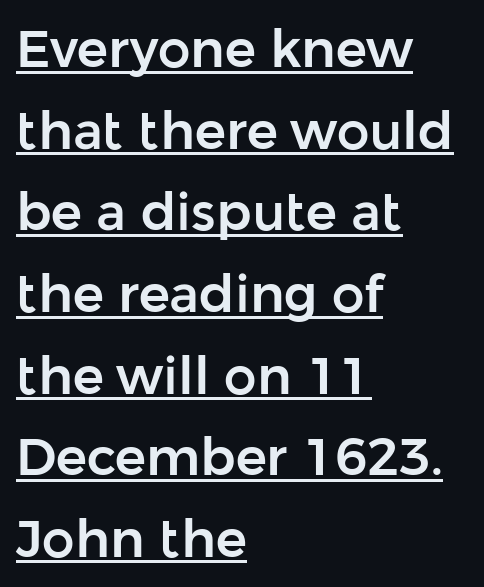
Q: Is the text italic (slanted)? A: No, it is upright.
Q: Is the typeface a serif or a sans-serif typeface? A: Sans-serif.
Q: Is the text underlined? A: Yes.
Q: How is the paragraph aligned? A: Left-aligned.
Q: Is the spacing between letters normal or unusually wide? A: Normal.
Q: Is the spacing between lines tight, normal or loose? A: Normal.
Q: Width (condensed, normal, or wide)? A: Normal.
Q: Stroke contrast? A: Low.
Q: x-height? A: Medium.
Q: Monospaced? A: No.
